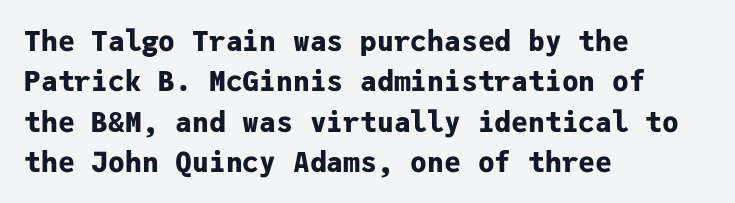
{"serif": "no", "italic": "no", "bold": "yes", "weight": "bold", "width": "normal", "stroke_contrast": "low", "x_height": "medium", "monospaced": "yes", "underline": "no", "align": "left", "line_spacing": "normal", "line_spacing_ratio": 1.44, "letter_spacing": "normal", "letter_spacing_em": 0.0, "glyph_px": 28}
